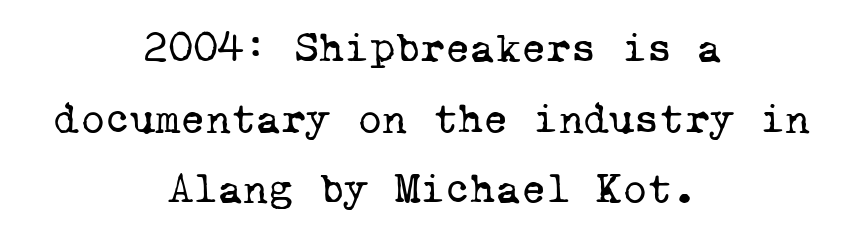
Font category for this specimen: serif. Characters follow at the spacing the type designer built in. Is this a fixed-width face? Yes — each glyph sits in an identical cell. Compared with a flush-left layout, this one balances lines on the center instead.
